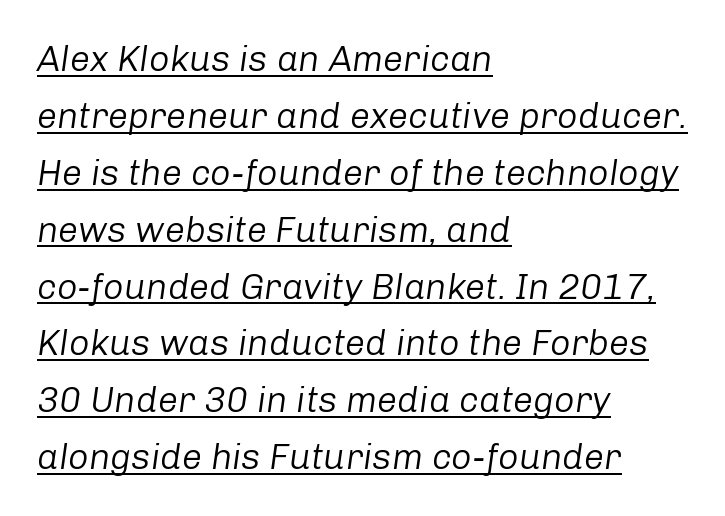
A rule runs beneath these lines of type. Inter-character spacing is left at the font's built-in metrics. The space between consecutive lines is moderate. Compared with a typical body face, this is equally light or lighter still. Compared with a centered layout, this one pins lines to the left instead.
